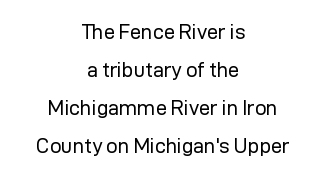
If you folded the block vertically in half, each line would mirror itself in length. The block of text is sparse from top to bottom, with ample space between rows. Each stroke keeps to a modest, everyday thickness or less. Each row of text sits above clean, open space.
